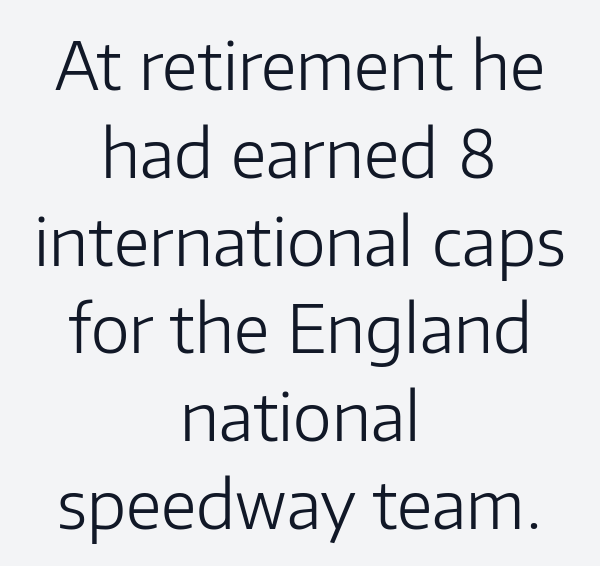
Q: Is the text bold? A: No.
Q: Is the text italic (slanted)? A: No, it is upright.
Q: Is the typeface a serif or a sans-serif typeface? A: Sans-serif.
Q: Is the text underlined? A: No.
Q: How is the paragraph aligned? A: Centered.
Q: Is the spacing between letters normal or unusually wide? A: Normal.
Q: Is the spacing between lines tight, normal or loose? A: Normal.
Q: Width (condensed, normal, or wide)? A: Normal.
Q: Stroke contrast? A: Low.
Q: x-height? A: Medium.
Q: Monospaced? A: No.
